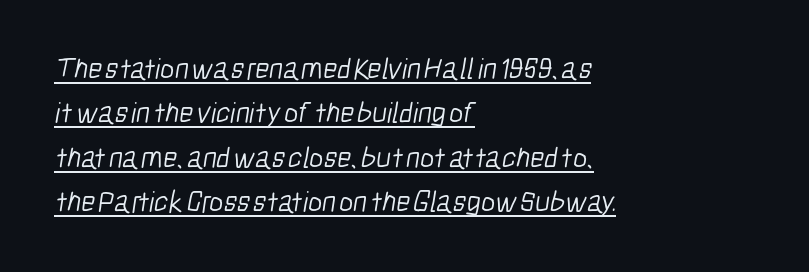
Q: Is the text bold? A: No.
Q: Is the typeface a serif or a sans-serif typeface? A: Sans-serif.
Q: Is the text underlined? A: Yes.
Q: How is the paragraph aligned? A: Left-aligned.
Q: Is the spacing between letters normal or unusually wide? A: Normal.
Q: Is the spacing between lines tight, normal or loose? A: Normal.
Q: Width (condensed, normal, or wide)? A: Condensed.
Q: Stroke contrast? A: Low.
Q: x-height? A: Medium.
Q: Monospaced? A: No.
